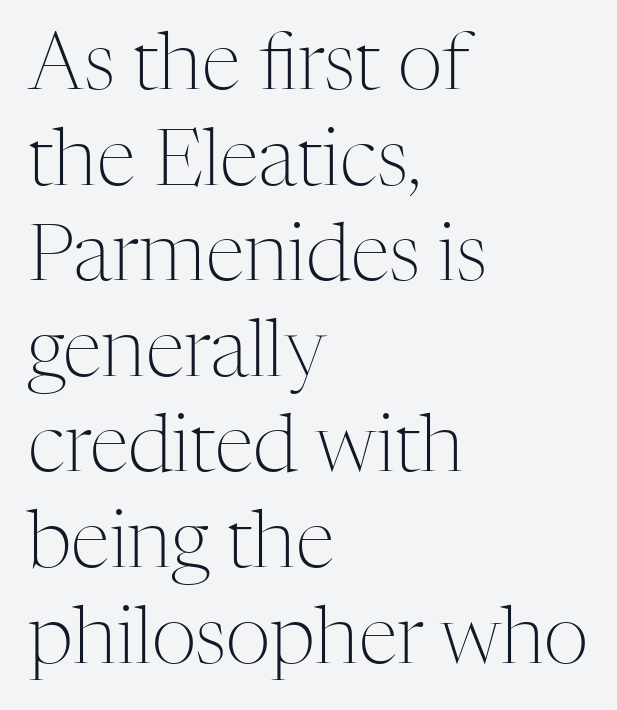
The image shows 79 px light serif type, upright; set left-aligned, line spacing 1.21x, normal letter spacing, not underlined; medium stroke contrast and a medium x-height.
